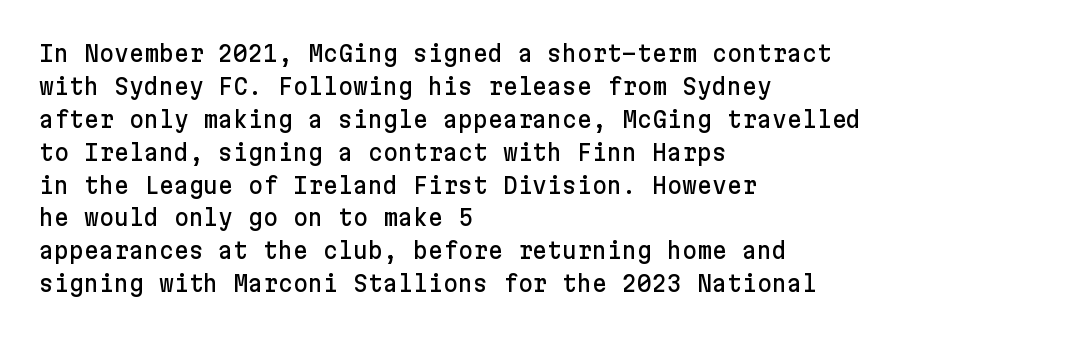
Plain, unruled lines of type. Letter spacing: default. Quick note: interline space is typical. Does the lettering tilt? It doesn't — this is upright. One-word summary of the alignment: left.
